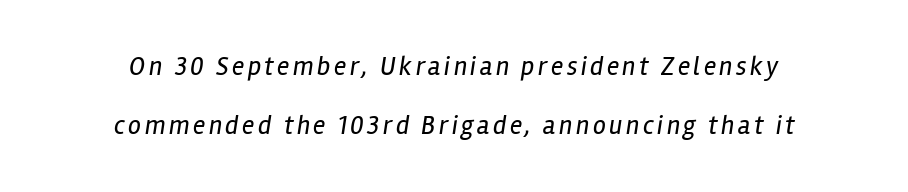
The image shows 26 px text type, italic (leaning right); set centered, loose line spacing (2.26x), not underlined.
